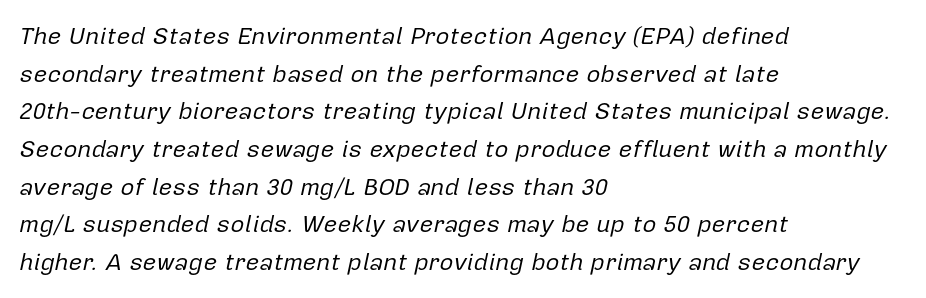
Which margin do the lines hug? The left one — the right edge is uneven. If you drew a line through each stem, it would be angled. Default kerning and tracking; the words read as compact shapes. Words float on clear page, feet unadorned. The strokes are not fattened; the text isn't bold. Normally led — the rows are evenly, conventionally spaced.
